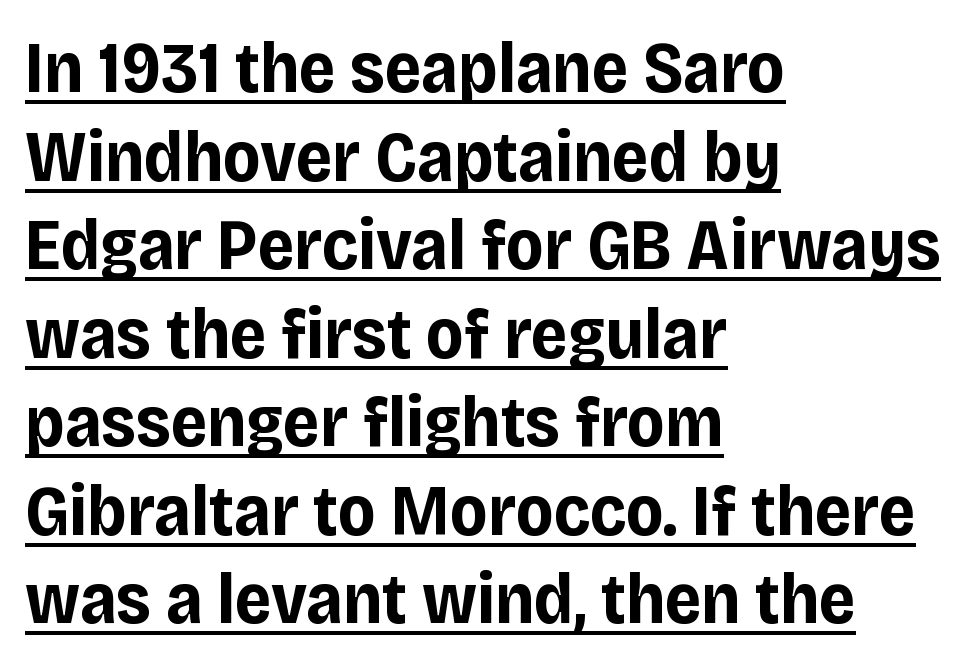
{"serif": "no", "italic": "no", "bold": "yes", "weight": "bold", "width": "normal", "stroke_contrast": "low", "x_height": "large", "monospaced": "no", "underline": "yes", "align": "left", "line_spacing_ratio": 1.23, "letter_spacing": "normal", "letter_spacing_em": 0.0, "glyph_px": 72}
